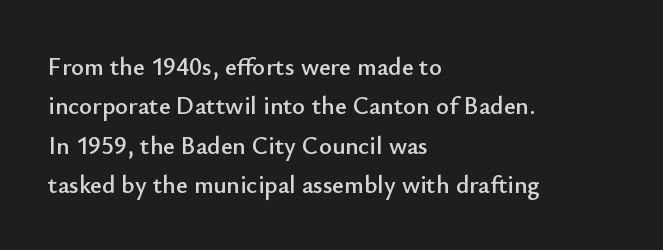
{"italic": "no", "underline": "no", "align": "left", "line_spacing": "normal", "line_spacing_ratio": 1.58, "letter_spacing": "normal", "letter_spacing_em": 0.0, "glyph_px": 25}
